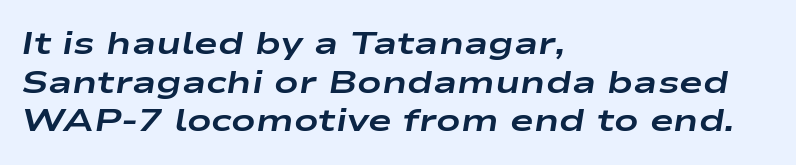
The image shows 32 px bold, wide type, italic (leaning right); set left-aligned, line spacing 1.21x, normal letter spacing, not underlined; low stroke contrast and a medium x-height.
